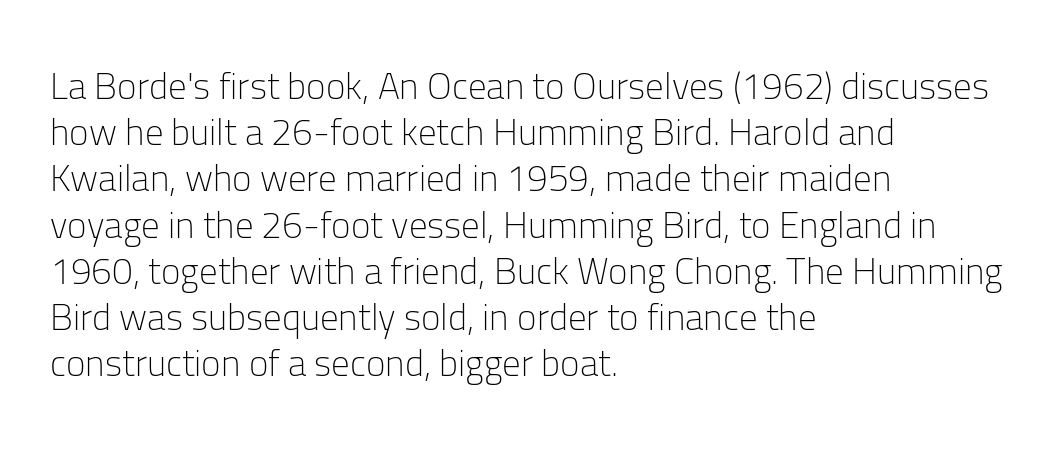
Nope, no serifs anywhere on these letters. Line spacing here is normal. The zone under the glyphs is completely vacant. Is the type heavy? It reads as light-to-regular instead. The lines in this sample share a left origin and differ only in where they stop.
